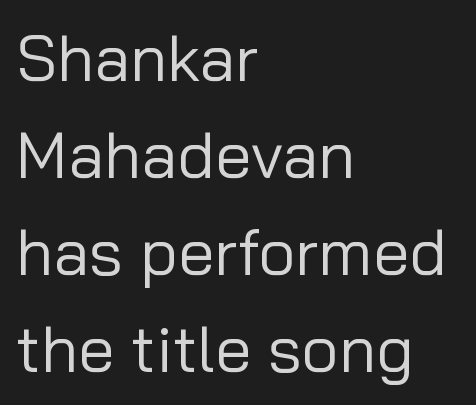
Any mark beneath the type? The region is blank. Compared with typical body copy, the letter spacing here is the same. The face used here is a sans, in the tradition of grotesques and geometrics. A typesetter would mark this as roman, not italic. Vertical stems look standard width or narrower in stroke. You could not count columns in this text — the font is proportionally spaced.
